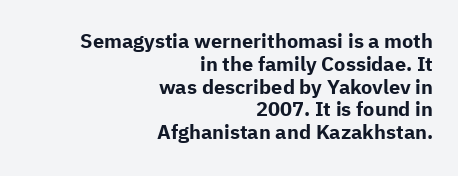
Q: Is the text bold? A: Yes.
Q: Is the text italic (slanted)? A: No, it is upright.
Q: Is the text underlined? A: No.
Q: How is the paragraph aligned? A: Right-aligned.
Q: Is the spacing between letters normal or unusually wide? A: Normal.
Q: Is the spacing between lines tight, normal or loose? A: Tight.
